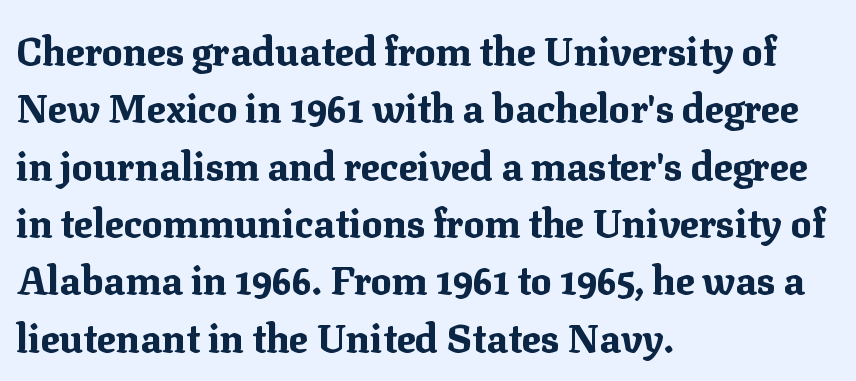
Q: Is the text bold? A: Yes.
Q: Is the text italic (slanted)? A: No, it is upright.
Q: Is the typeface a serif or a sans-serif typeface? A: Serif.
Q: Is the text underlined? A: No.
Q: How is the paragraph aligned? A: Left-aligned.
Q: Is the spacing between letters normal or unusually wide? A: Normal.
Q: Is the spacing between lines tight, normal or loose? A: Normal.
Q: Width (condensed, normal, or wide)? A: Normal.
Q: Stroke contrast? A: Medium.
Q: x-height? A: Medium.
Q: Monospaced? A: No.
